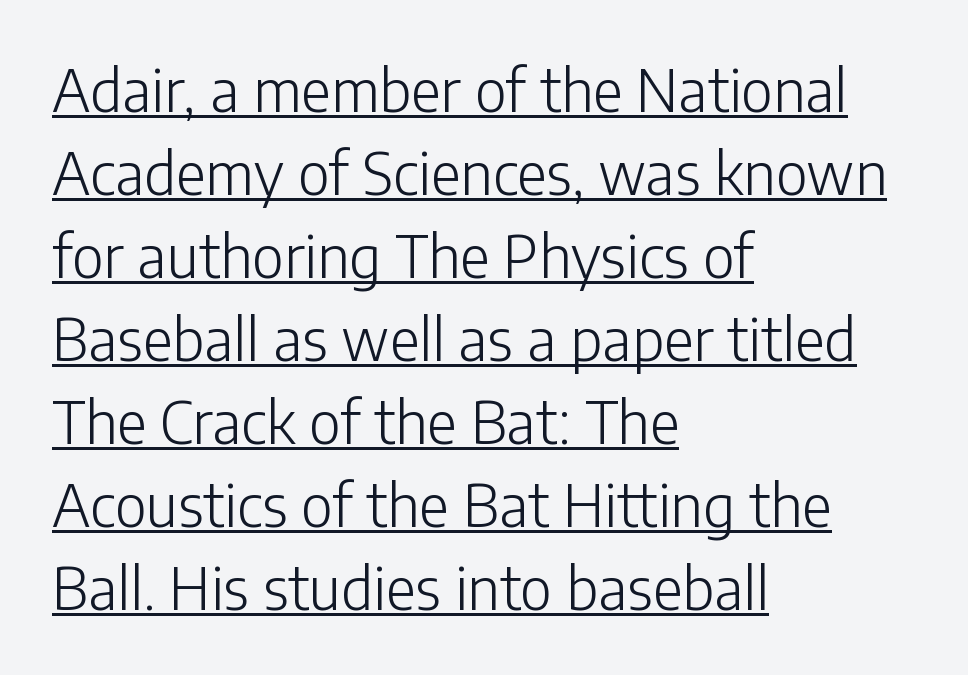
Q: Is the text bold? A: No.
Q: Is the text italic (slanted)? A: No, it is upright.
Q: Is the typeface a serif or a sans-serif typeface? A: Sans-serif.
Q: Is the text underlined? A: Yes.
Q: How is the paragraph aligned? A: Left-aligned.
Q: Is the spacing between letters normal or unusually wide? A: Normal.
Q: Is the spacing between lines tight, normal or loose? A: Normal.
Q: Width (condensed, normal, or wide)? A: Normal.
Q: Stroke contrast? A: Low.
Q: x-height? A: Medium.
Q: Monospaced? A: No.
